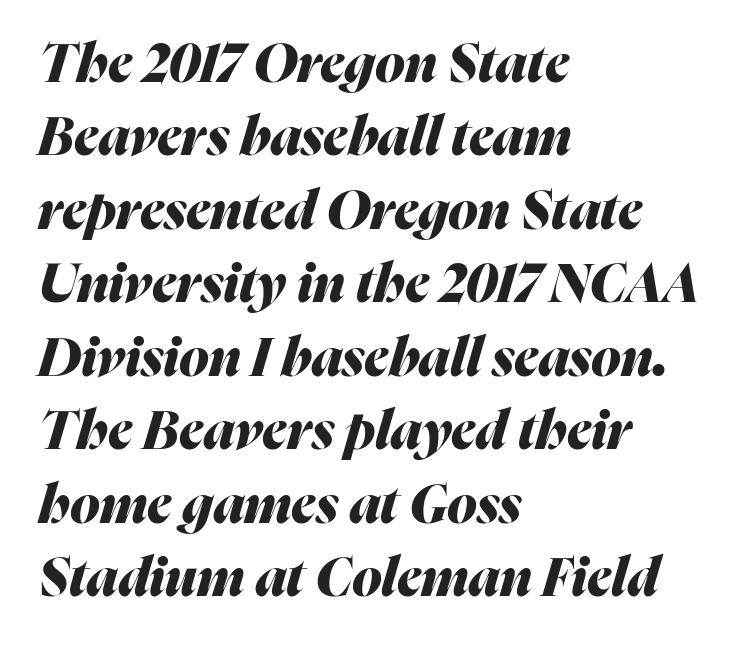
Q: Is the text bold? A: Yes.
Q: Is the text italic (slanted)? A: Yes, it leans right by about 16 degrees.
Q: Is the text underlined? A: No.
Q: How is the paragraph aligned? A: Left-aligned.
Q: Is the spacing between letters normal or unusually wide? A: Normal.
Q: Is the spacing between lines tight, normal or loose? A: Normal.
Q: Width (condensed, normal, or wide)? A: Normal.
Q: Stroke contrast? A: Medium.
Q: x-height? A: Medium.
Q: Monospaced? A: No.
